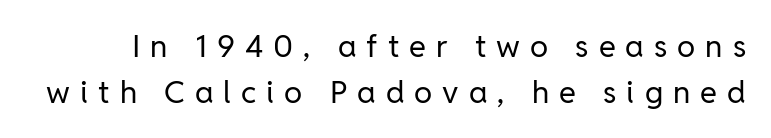
{"serif": "no", "italic": "no", "bold": "no", "weight": "regular", "width": "normal", "stroke_contrast": "low", "x_height": "medium", "monospaced": "no", "underline": "no", "line_spacing": "normal", "line_spacing_ratio": 1.5, "letter_spacing": "wide", "letter_spacing_em": 0.32, "glyph_px": 31}
